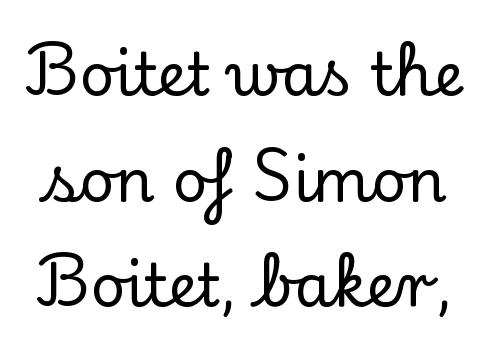
What stands out about the letter spacing? Nothing — it is the standard amount. Think of a printed novel: that variable character pitch is what you see here. These lines were composed using upright roman letters. Quick note: underline off. Classification — serif.
